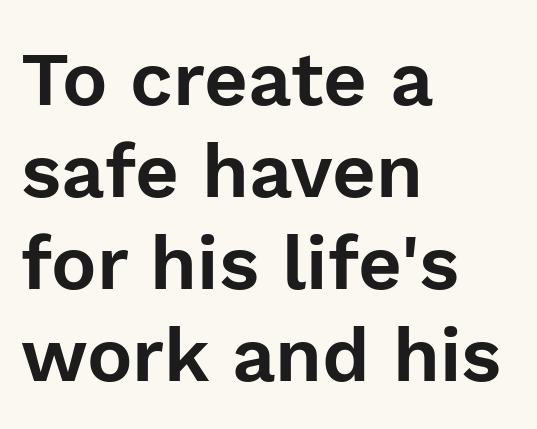
The lines in this sample share a left origin and differ only in where they stop. Nope, not italic — everything's standing straight. Students, note that the glyphs here touch the page at normal intervals. The glyphs in this specimen are sans serif. Underlining? Definitely not there. Varying glyph widths throughout — classic text-font behaviour.
